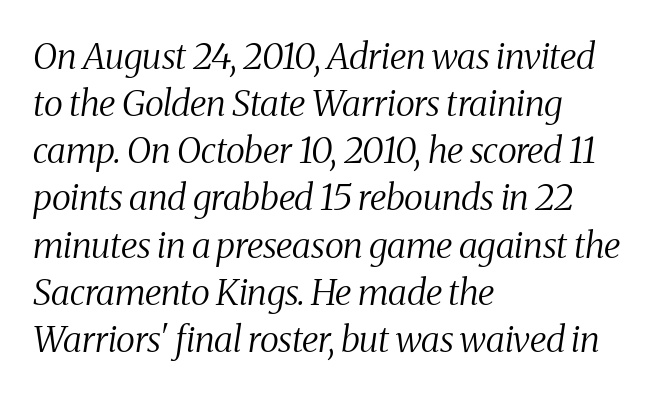
The image shows 36 px regular-weight, condensed serif type, italic (leaning right); set left-aligned, normal line spacing (1.31x), normal letter spacing, not underlined; medium stroke contrast and a medium x-height.
